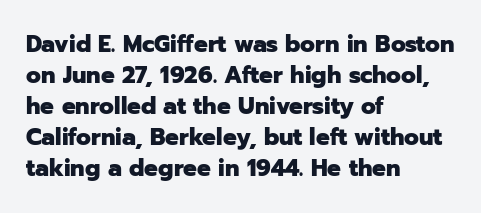
The image shows 23 px bold type, upright; set left-aligned, normal line spacing (1.35x), normal letter spacing, not underlined.
